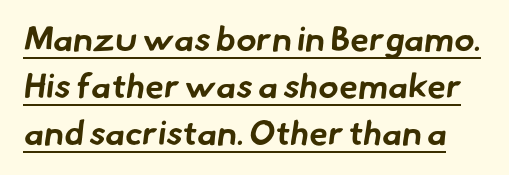
Q: Is the text bold? A: Yes.
Q: Is the typeface a serif or a sans-serif typeface? A: Sans-serif.
Q: Is the text underlined? A: Yes.
Q: Is the spacing between letters normal or unusually wide? A: Normal.
Q: Is the spacing between lines tight, normal or loose? A: Normal.
Q: Width (condensed, normal, or wide)? A: Normal.
Q: Stroke contrast? A: Low.
Q: x-height? A: Small.
Q: Monospaced? A: No.
